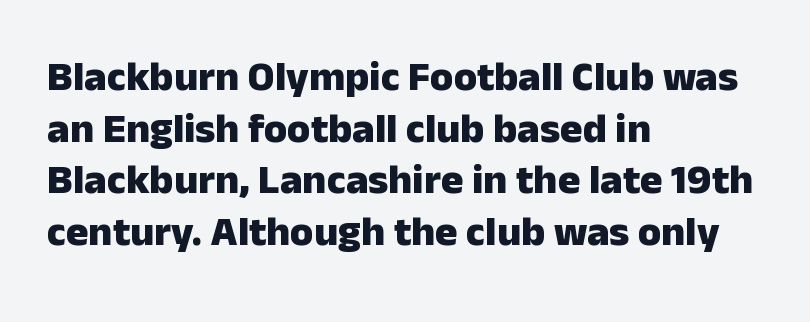
Q: Is the text bold? A: Yes.
Q: Is the text italic (slanted)? A: No, it is upright.
Q: Is the typeface a serif or a sans-serif typeface? A: Sans-serif.
Q: Is the text underlined? A: No.
Q: How is the paragraph aligned? A: Left-aligned.
Q: Is the spacing between letters normal or unusually wide? A: Normal.
Q: Width (condensed, normal, or wide)? A: Normal.
Q: Stroke contrast? A: Low.
Q: x-height? A: Medium.
Q: Monospaced? A: No.
